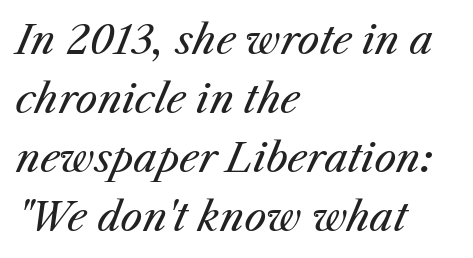
A light-to-regular cut is what we see here. Descender tails drop into unmarked territory. In terms of letterspacing, this is plain default setting. The rendering anchors every line to the left-hand side.
